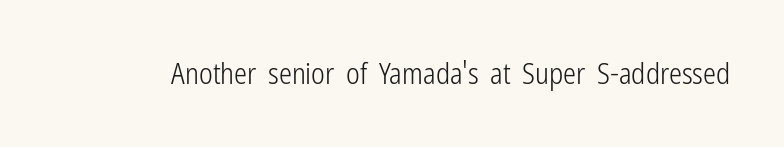
The image shows 29 px light, condensed sans-serif type, upright; set normal letter spacing, not underlined; low stroke contrast and a medium x-height.
